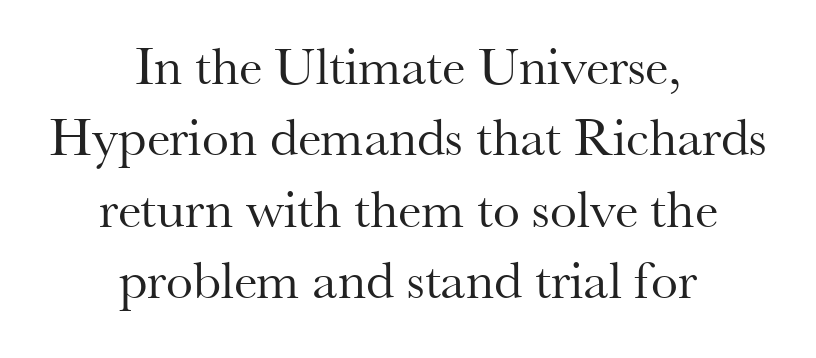
The rendering uses natural spacing where letterforms have individual widths. Beneath every word, the page is bare. The letterforms sit shoulder to shoulder at normal distance. Weight: regular or lighter. Is the block centered? Yes — each line is placed symmetrically about the middle. I'd call this a serif setting — the letters wear small feet.
